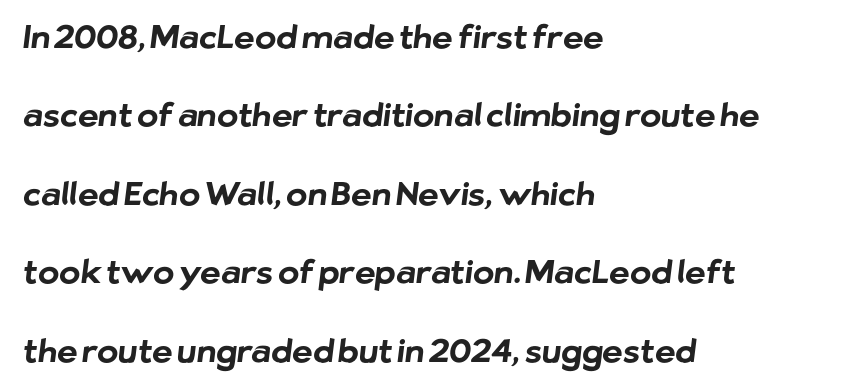
Beneath every word, the page is bare. Each glyph is drawn with heavy, bold strokes. Casual observation: everything's shoved over to the left. What's the leading like? Stretched, with rows far apart.
